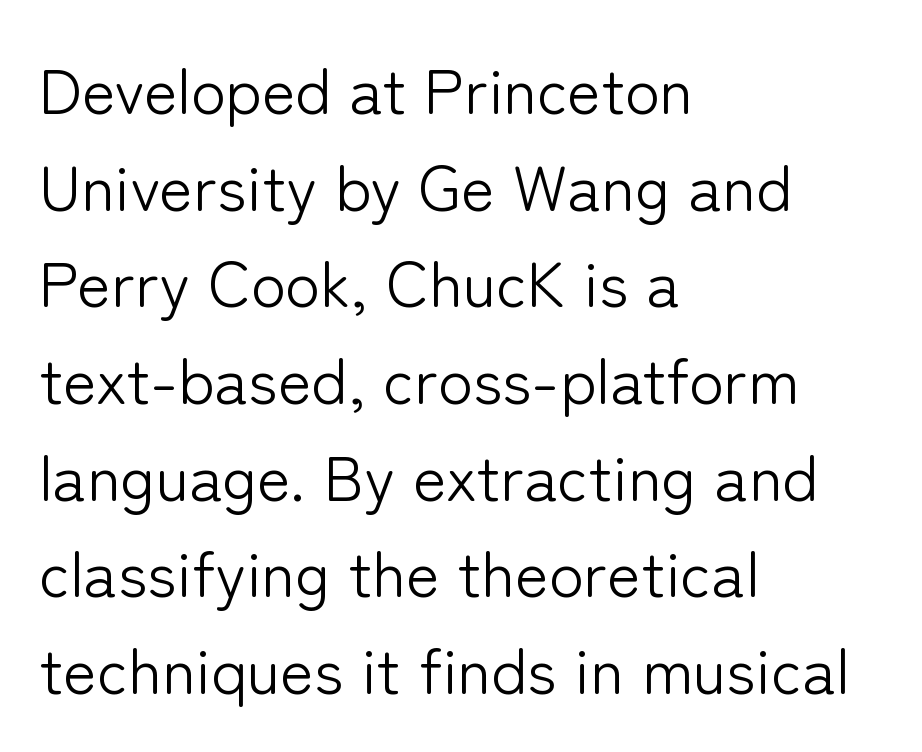
{"serif": "no", "italic": "no", "bold": "no", "weight": "light", "width": "normal", "stroke_contrast": "low", "x_height": "medium", "monospaced": "no", "underline": "no", "align": "left", "line_spacing": "normal", "line_spacing_ratio": 1.51, "letter_spacing": "normal", "letter_spacing_em": 0.0, "glyph_px": 64}
